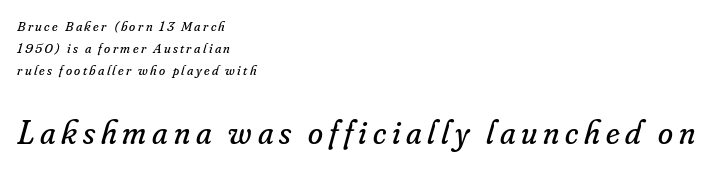
Reading down the block, your eye returns to a fixed left position each line. Quick note: underline off. Summary of weight: not heavy and not bold. Here the second block reads like a headline and the first like body copy.
